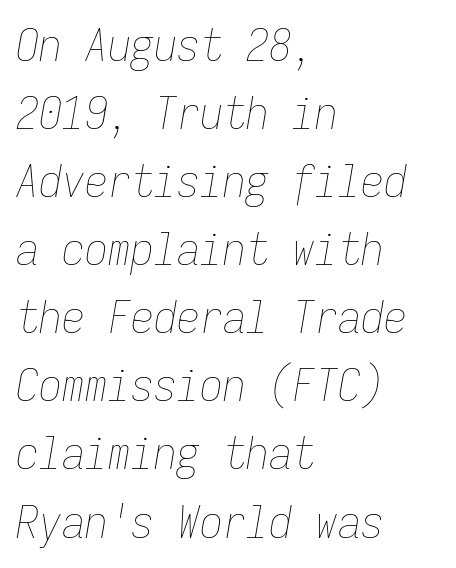
{"italic": "yes", "lean": "right", "slant_degrees": 9, "bold": "no", "weight": "thin", "width": "condensed", "stroke_contrast": "low", "x_height": "medium", "monospaced": "yes", "underline": "no", "align": "left", "line_spacing": "normal", "line_spacing_ratio": 1.48, "letter_spacing": "normal", "letter_spacing_em": 0.0, "glyph_px": 46}
